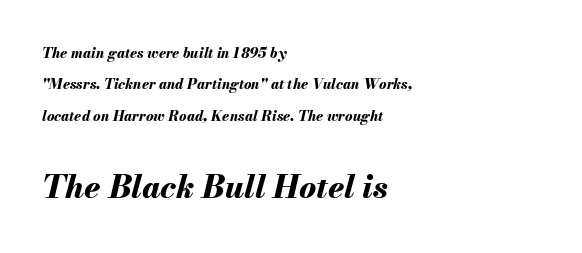
Q: Is the text bold? A: Yes.
Q: Is the text italic (slanted)? A: Yes, it leans right by about 13 degrees.
Q: Is the text underlined? A: No.
Q: How is the paragraph aligned? A: Left-aligned.
Q: Is the spacing between letters normal or unusually wide? A: Normal.
Q: Is the spacing between lines tight, normal or loose? A: Loose.
Q: Which block of text is set in a larger size, the first (top) or the second (bottom)? A: The second (bottom) one.
Q: Width (condensed, normal, or wide)? A: Normal.
Q: Stroke contrast? A: Medium.
Q: x-height? A: Small.
Q: Monospaced? A: No.
